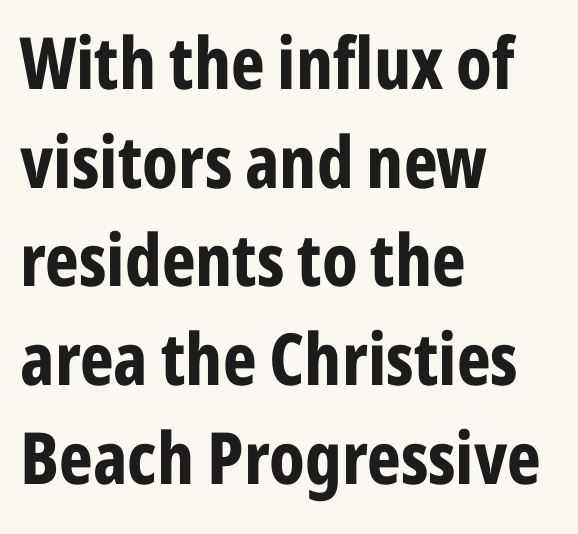
Each word holds together tightly as a unit, with standard inter-letter gaps. Posture: straight, roman, zero tilt. The passage shown is not underscored anywhere. The designer left line spacing at the default. In CSS terms this would be text-align: left.
